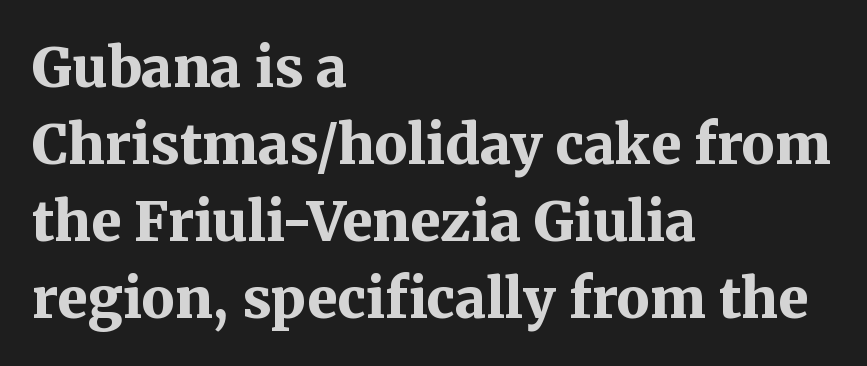
Q: Is the text bold? A: Yes.
Q: Is the text italic (slanted)? A: No, it is upright.
Q: Is the typeface a serif or a sans-serif typeface? A: Serif.
Q: Is the text underlined? A: No.
Q: How is the paragraph aligned? A: Left-aligned.
Q: Is the spacing between letters normal or unusually wide? A: Normal.
Q: Is the spacing between lines tight, normal or loose? A: Normal.
Q: Width (condensed, normal, or wide)? A: Normal.
Q: Stroke contrast? A: Medium.
Q: x-height? A: Medium.
Q: Monospaced? A: No.
